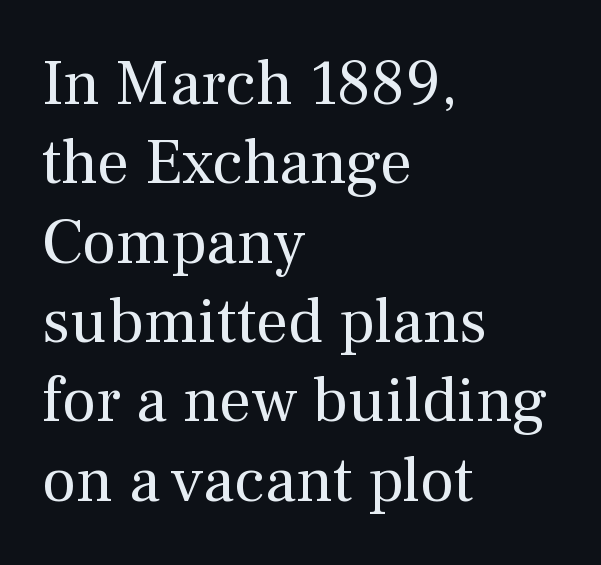
Q: Is the text bold? A: No.
Q: Is the text italic (slanted)? A: No, it is upright.
Q: Is the typeface a serif or a sans-serif typeface? A: Serif.
Q: Is the text underlined? A: No.
Q: How is the paragraph aligned? A: Left-aligned.
Q: Is the spacing between letters normal or unusually wide? A: Normal.
Q: Width (condensed, normal, or wide)? A: Normal.
Q: Stroke contrast? A: Medium.
Q: x-height? A: Medium.
Q: Monospaced? A: No.
